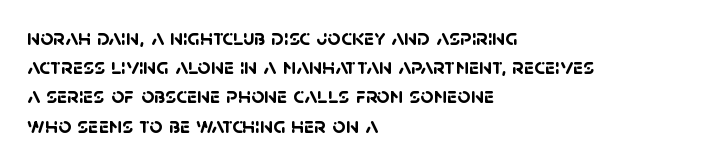
Q: Is the text bold? A: Yes.
Q: Is the text underlined? A: No.
Q: How is the paragraph aligned? A: Left-aligned.
Q: Is the spacing between letters normal or unusually wide? A: Normal.
Q: Is the spacing between lines tight, normal or loose? A: Normal.
